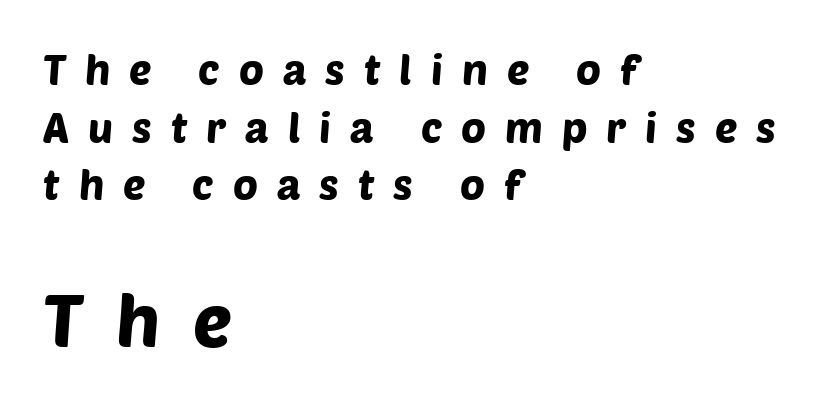
Q: Is the typeface a serif or a sans-serif typeface? A: Sans-serif.
Q: Is the text underlined? A: No.
Q: How is the paragraph aligned? A: Left-aligned.
Q: Is the spacing between letters normal or unusually wide? A: Unusually wide.
Q: Is the spacing between lines tight, normal or loose? A: Normal.
Q: Which block of text is set in a larger size, the first (top) or the second (bottom)? A: The second (bottom) one.
Q: Width (condensed, normal, or wide)? A: Normal.
Q: Stroke contrast? A: Low.
Q: x-height? A: Large.
Q: Monospaced? A: No.
